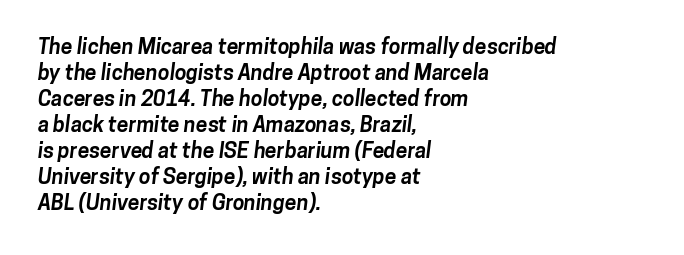
Q: Is the text bold? A: Yes.
Q: Is the text underlined? A: No.
Q: How is the paragraph aligned? A: Left-aligned.
Q: Is the spacing between letters normal or unusually wide? A: Normal.
